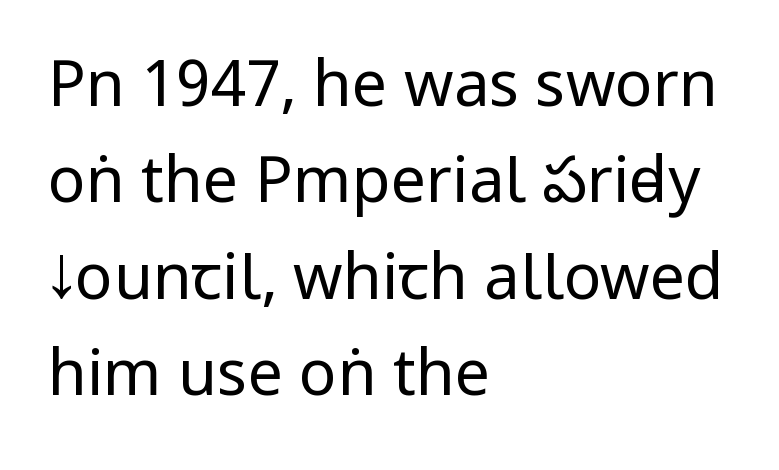
{"serif": "no", "italic": "no", "bold": "no", "weight": "regular", "width": "condensed", "stroke_contrast": "low", "x_height": "large", "monospaced": "no", "underline": "no", "align": "left", "line_spacing": "normal", "line_spacing_ratio": 1.53, "letter_spacing": "normal", "letter_spacing_em": 0.0, "glyph_px": 63}
